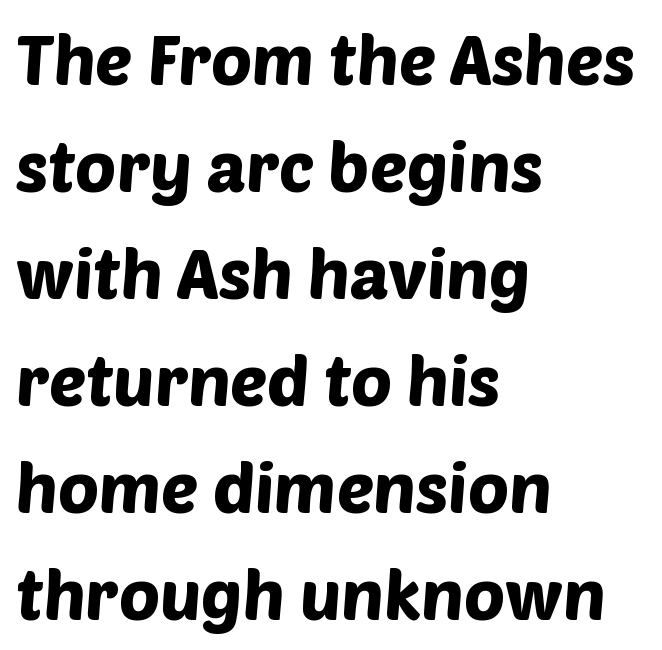
This sample uses plain, unmodified letter spacing. Regarding serifs, this sample does without them. This sample has the flowing, uneven cadence of proportional lettering. Leftover space on each line is placed entirely after the last word. What's the leading like? Ordinary, nothing unusual. The specimen omits any rule beneath the text block's lines.
